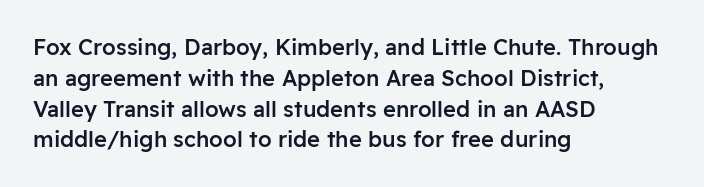
Q: Is the text bold? A: Semi-bold.
Q: Is the text italic (slanted)? A: No, it is upright.
Q: Is the text underlined? A: No.
Q: How is the paragraph aligned? A: Left-aligned.
Q: Is the spacing between letters normal or unusually wide? A: Normal.
Q: Is the spacing between lines tight, normal or loose? A: Normal.
